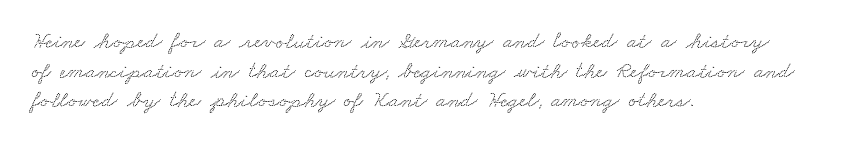
{"underline": "no", "align": "left", "line_spacing": "normal", "line_spacing_ratio": 1.29, "letter_spacing": "normal", "letter_spacing_em": 0.0, "glyph_px": 23}
